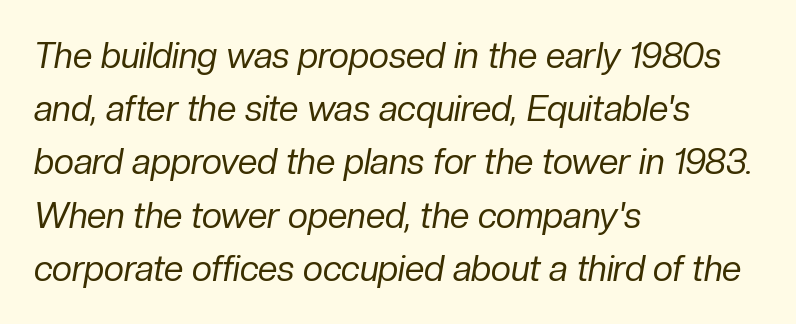
Q: Is the text bold? A: No.
Q: Is the text italic (slanted)? A: Yes, it leans right by about 10 degrees.
Q: Is the text underlined? A: No.
Q: How is the paragraph aligned? A: Left-aligned.
Q: Is the spacing between letters normal or unusually wide? A: Normal.
Q: Is the spacing between lines tight, normal or loose? A: Normal.
Q: Width (condensed, normal, or wide)? A: Normal.
Q: Stroke contrast? A: Low.
Q: x-height? A: Medium.
Q: Monospaced? A: No.
